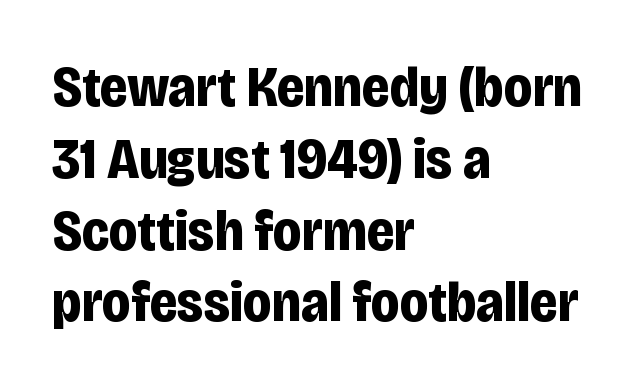
The face used here has the dense, thick strokes of a bold. Short note: letters normally spaced. Regular leading. The rendering uses natural spacing where letterforms have individual widths. Posture: straight, roman, zero tilt.
